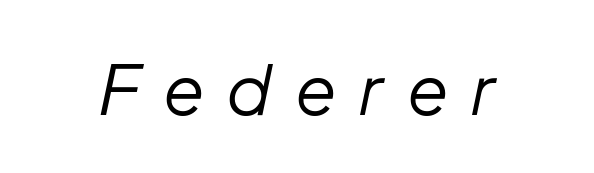
Q: Is the text bold? A: No.
Q: Is the text italic (slanted)? A: Yes, it leans right by about 12 degrees.
Q: Is the text underlined? A: No.
Q: Is the spacing between letters normal or unusually wide? A: Unusually wide.
Q: Width (condensed, normal, or wide)? A: Normal.
Q: Stroke contrast? A: Low.
Q: x-height? A: Medium.
Q: Monospaced? A: No.
